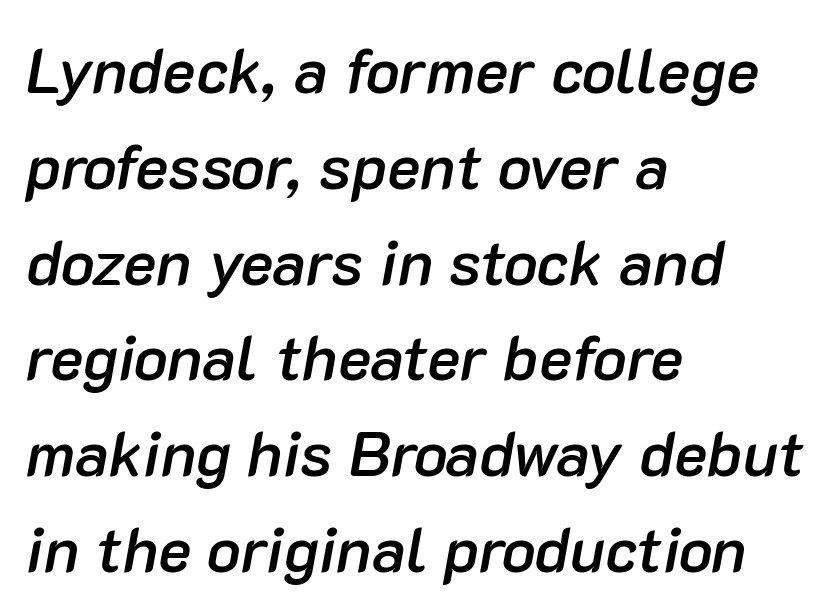
Q: Is the text bold? A: Semi-bold.
Q: Is the text italic (slanted)? A: Yes, it leans right by about 10 degrees.
Q: Is the text underlined? A: No.
Q: How is the paragraph aligned? A: Left-aligned.
Q: Is the spacing between letters normal or unusually wide? A: Normal.
Q: Is the spacing between lines tight, normal or loose? A: Normal.
Q: Width (condensed, normal, or wide)? A: Normal.
Q: Stroke contrast? A: Low.
Q: x-height? A: Medium.
Q: Monospaced? A: No.
